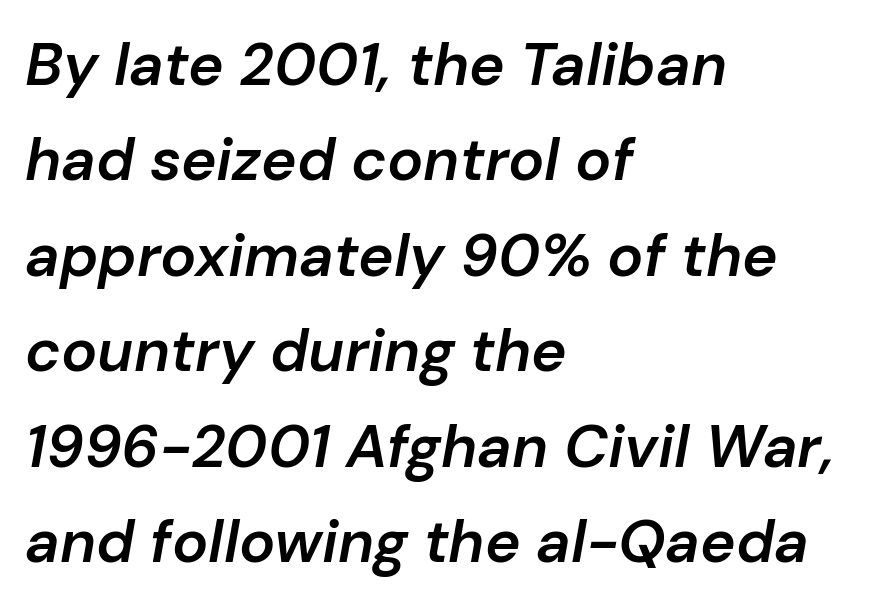
The image shows 60 px semibold type, italic (leaning right); set left-aligned, normal line spacing (1.59x), normal letter spacing, not underlined; low stroke contrast and a medium x-height.
